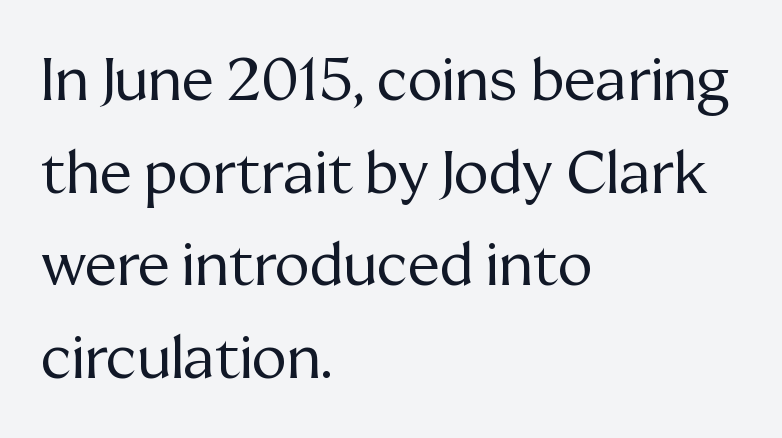
Q: Is the text bold? A: No.
Q: Is the text italic (slanted)? A: No, it is upright.
Q: Is the typeface a serif or a sans-serif typeface? A: Serif.
Q: Is the text underlined? A: No.
Q: How is the paragraph aligned? A: Left-aligned.
Q: Is the spacing between letters normal or unusually wide? A: Normal.
Q: Is the spacing between lines tight, normal or loose? A: Normal.
Q: Width (condensed, normal, or wide)? A: Normal.
Q: Stroke contrast? A: Medium.
Q: x-height? A: Medium.
Q: Monospaced? A: No.
